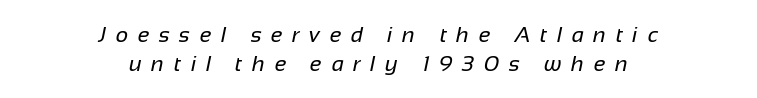
{"bold": "no", "underline": "no", "align": "center", "line_spacing": "normal", "line_spacing_ratio": 1.3, "letter_spacing": "wide", "letter_spacing_em": 0.43, "glyph_px": 22}
